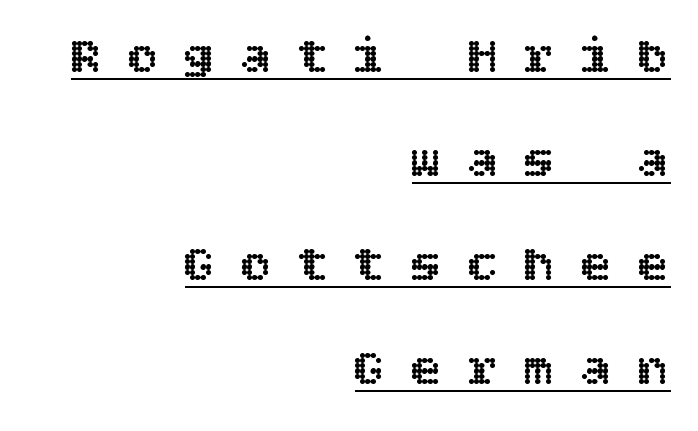
In terms of letterspacing, this is a distinctly airy, spread setting. Posture: vertical. In terms of leading, this rendering errs on the spacious side. Emphasis is given by a line drawn under the lettering. Visually the block forms a straight wall on the right and a jagged coastline on the left.
